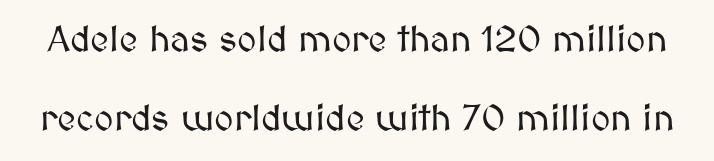
The image shows 37 px text type, upright; set loose line spacing (2.13x), normal letter spacing, not underlined; medium stroke contrast and a medium x-height.
